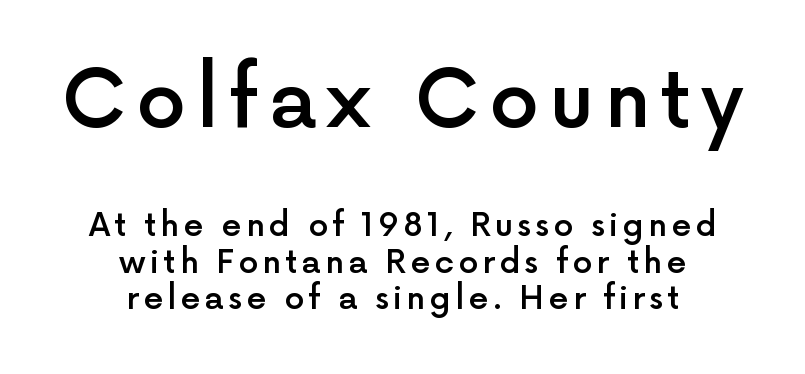
This sample trades vertical openness for compactness between lines. Top chunk: large. Bottom chunk: small. Italic: no, the glyphs are upright roman. Compared with an ordinary text face, these strokes are moderately heavier — a semibold. The characters display no serif detailing; their extremities are plain.
